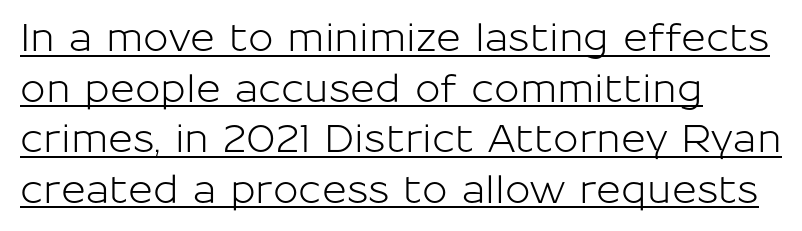
Q: Is the text italic (slanted)? A: No, it is upright.
Q: Is the typeface a serif or a sans-serif typeface? A: Sans-serif.
Q: Is the text underlined? A: Yes.
Q: How is the paragraph aligned? A: Left-aligned.
Q: Is the spacing between letters normal or unusually wide? A: Normal.
Q: Is the spacing between lines tight, normal or loose? A: Normal.
Q: Width (condensed, normal, or wide)? A: Normal.
Q: Stroke contrast? A: Low.
Q: x-height? A: Medium.
Q: Monospaced? A: No.
